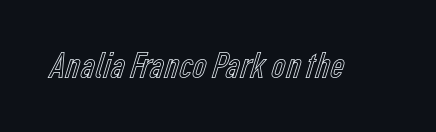
{"width": "condensed", "x_height": "medium", "monospaced": "no", "underline": "no", "letter_spacing": "normal", "letter_spacing_em": 0.0, "glyph_px": 39}
